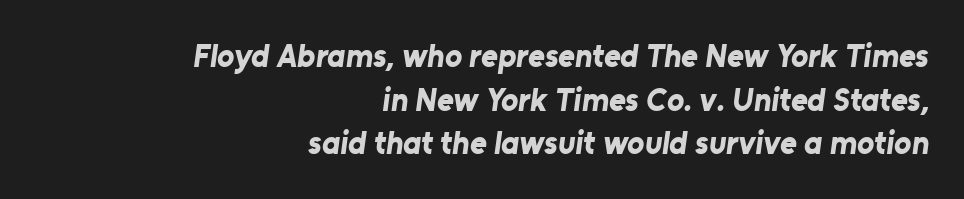
The image shows 32 px bold sans-serif type; set right-aligned, normal line spacing (1.36x), normal letter spacing, not underlined; low stroke contrast and a medium x-height.
